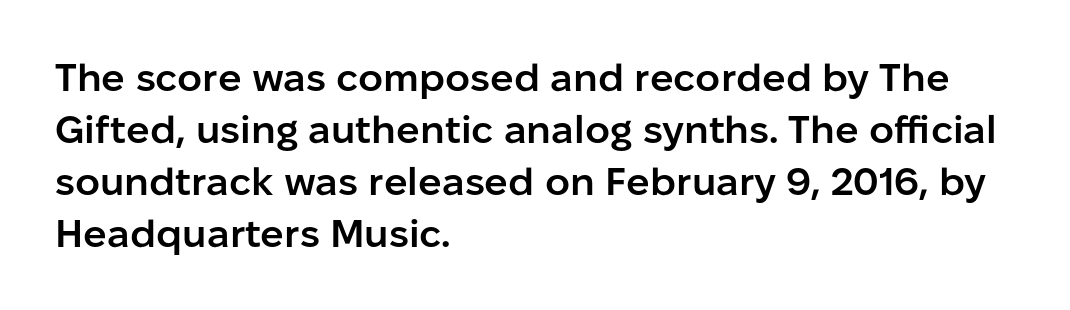
{"serif": "no", "italic": "no", "bold": "semi", "weight": "semibold", "width": "normal", "stroke_contrast": "low", "x_height": "medium", "monospaced": "no", "underline": "no", "align": "left", "line_spacing": "normal", "line_spacing_ratio": 1.33, "letter_spacing": "normal", "letter_spacing_em": 0.0, "glyph_px": 39}
